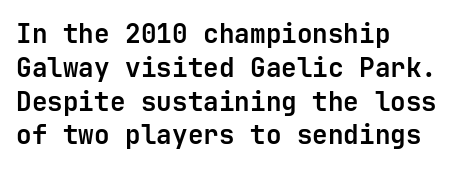
The image shows 26 px bold type, upright; set left-aligned, normal line spacing (1.3x), normal letter spacing, not underlined.
